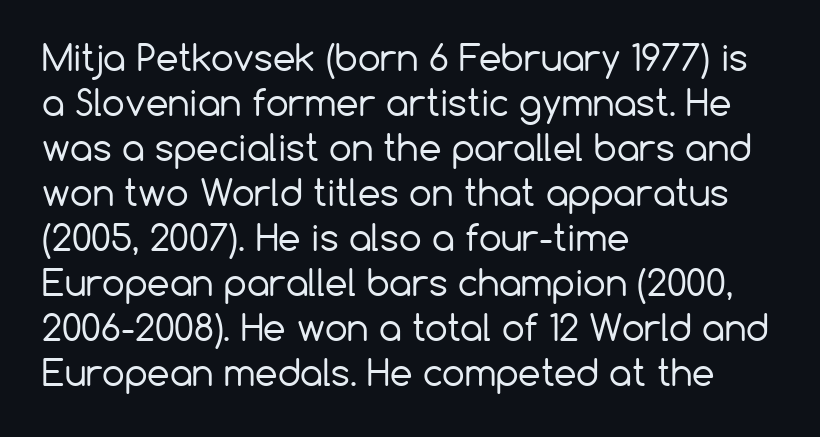
{"serif": "no", "italic": "no", "bold": "no", "weight": "regular", "width": "normal", "stroke_contrast": "low", "x_height": "medium", "monospaced": "no", "underline": "no", "align": "left", "line_spacing": "normal", "line_spacing_ratio": 1.25, "letter_spacing": "normal", "letter_spacing_em": 0.0, "glyph_px": 36}
